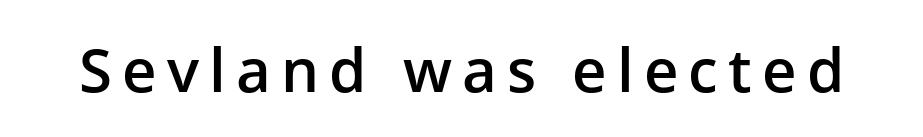
Q: Is the text bold? A: Semi-bold.
Q: Is the text italic (slanted)? A: No, it is upright.
Q: Is the typeface a serif or a sans-serif typeface? A: Sans-serif.
Q: Is the text underlined? A: No.
Q: Width (condensed, normal, or wide)? A: Normal.
Q: Stroke contrast? A: Low.
Q: x-height? A: Medium.
Q: Monospaced? A: No.
